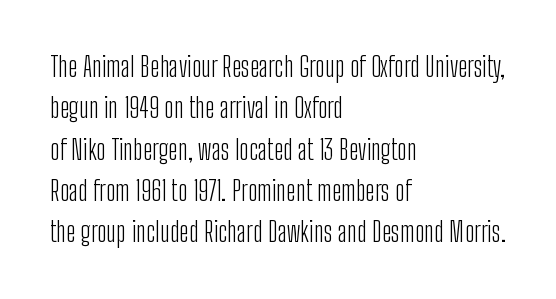
Q: Is the text bold? A: No.
Q: Is the text italic (slanted)? A: No, it is upright.
Q: Is the text underlined? A: No.
Q: How is the paragraph aligned? A: Left-aligned.
Q: Is the spacing between letters normal or unusually wide? A: Normal.
Q: Is the spacing between lines tight, normal or loose? A: Normal.
